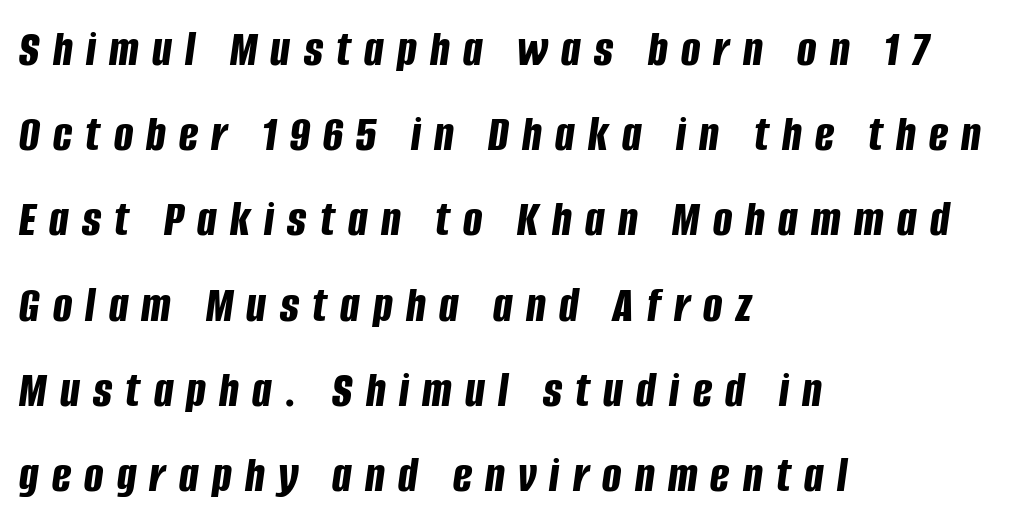
{"italic": "yes", "lean": "right", "slant_degrees": 8, "bold": "yes", "weight": "bold", "width": "condensed", "stroke_contrast": "low", "x_height": "large", "monospaced": "no", "underline": "no", "align": "left", "line_spacing": "normal", "line_spacing_ratio": 1.67, "letter_spacing": "wide", "letter_spacing_em": 0.26, "glyph_px": 51}
